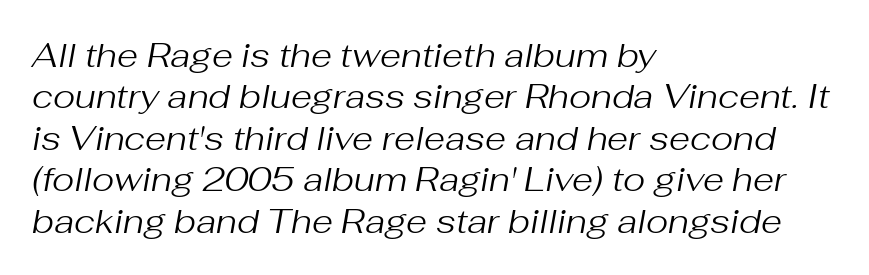
{"italic": "yes", "lean": "right", "slant_degrees": 10, "bold": "no", "weight": "regular", "width": "normal", "stroke_contrast": "medium", "x_height": "medium", "monospaced": "no", "underline": "no", "align": "left", "line_spacing_ratio": 1.22, "letter_spacing": "normal", "letter_spacing_em": 0.0, "glyph_px": 34}
